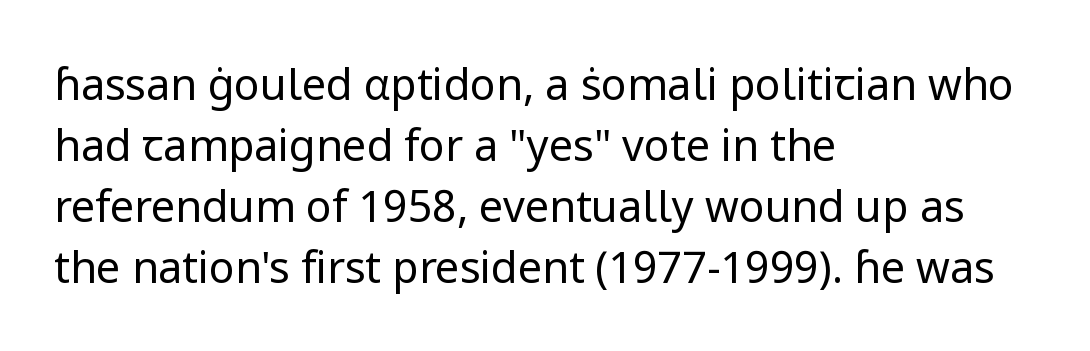
The image shows 43 px regular-weight sans-serif type, upright; set left-aligned, normal line spacing (1.42x), normal letter spacing, not underlined; low stroke contrast and a medium x-height.
